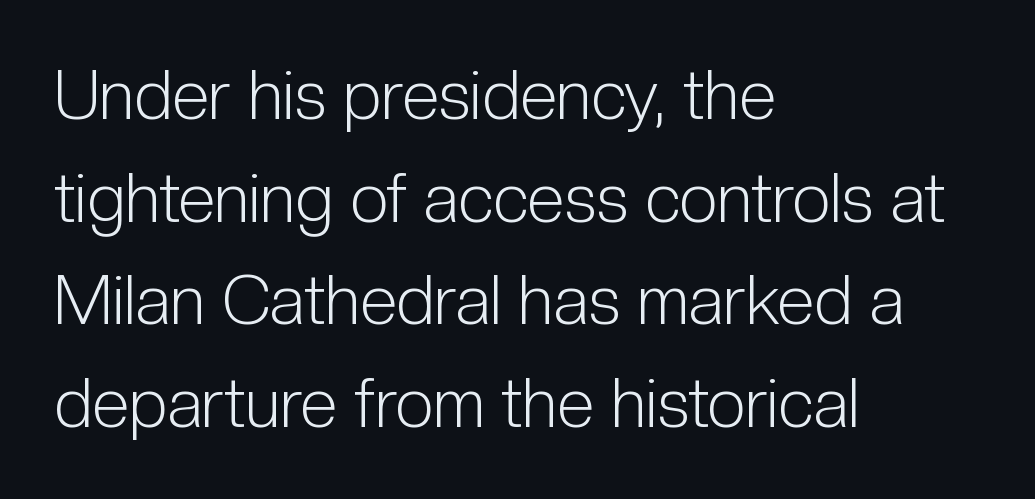
{"serif": "no", "italic": "no", "bold": "no", "weight": "light", "width": "condensed", "stroke_contrast": "low", "x_height": "medium", "monospaced": "no", "underline": "no", "align": "left", "line_spacing": "normal", "line_spacing_ratio": 1.51, "letter_spacing": "normal", "letter_spacing_em": 0.0, "glyph_px": 68}
